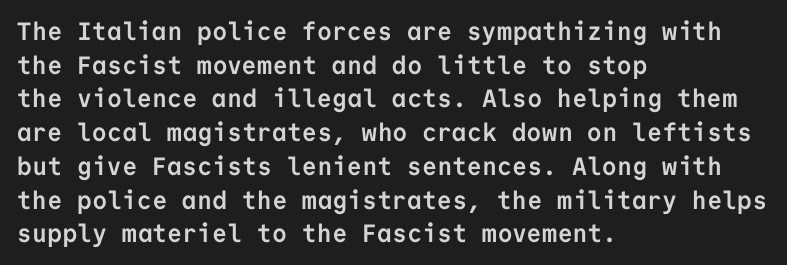
{"italic": "no", "bold": "yes", "underline": "no", "align": "left", "line_spacing": "normal", "line_spacing_ratio": 1.35, "letter_spacing": "normal", "letter_spacing_em": 0.0, "glyph_px": 25}
